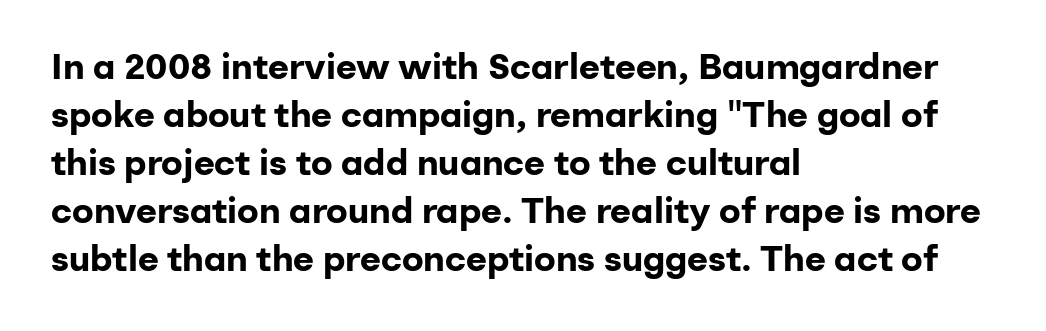
Q: Is the text bold? A: Yes.
Q: Is the text italic (slanted)? A: No, it is upright.
Q: Is the typeface a serif or a sans-serif typeface? A: Sans-serif.
Q: Is the text underlined? A: No.
Q: How is the paragraph aligned? A: Left-aligned.
Q: Is the spacing between letters normal or unusually wide? A: Normal.
Q: Is the spacing between lines tight, normal or loose? A: Normal.
Q: Width (condensed, normal, or wide)? A: Normal.
Q: Stroke contrast? A: Low.
Q: x-height? A: Medium.
Q: Monospaced? A: No.
